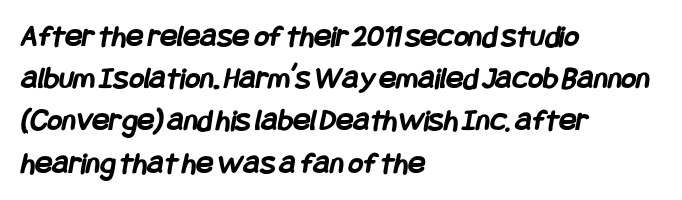
The designer went with a sans here, leaving each stem footless. Successive baselines arrive at the customary interval. The foot of each line stays bare and open. Each glyph is drawn with heavy, bold strokes. Nobody touched the tracking dial on this one. Every row of glyphs begins at an identical x-position on the left.
